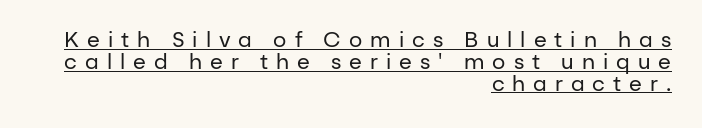
The image shows 21 px text type, upright; set right-aligned, tight line spacing (1.04x), unusually wide letter spacing (+0.38 em), underlined.
